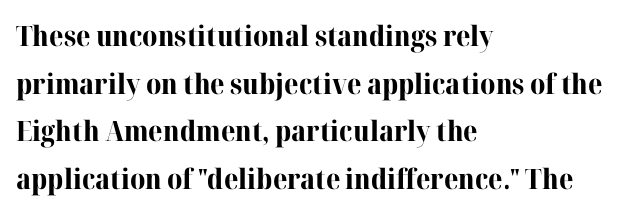
Q: Is the text bold? A: Yes.
Q: Is the text italic (slanted)? A: No, it is upright.
Q: Is the typeface a serif or a sans-serif typeface? A: Serif.
Q: Is the text underlined? A: No.
Q: How is the paragraph aligned? A: Left-aligned.
Q: Is the spacing between letters normal or unusually wide? A: Normal.
Q: Is the spacing between lines tight, normal or loose? A: Normal.
Q: Width (condensed, normal, or wide)? A: Normal.
Q: Stroke contrast? A: High.
Q: x-height? A: Medium.
Q: Monospaced? A: No.
